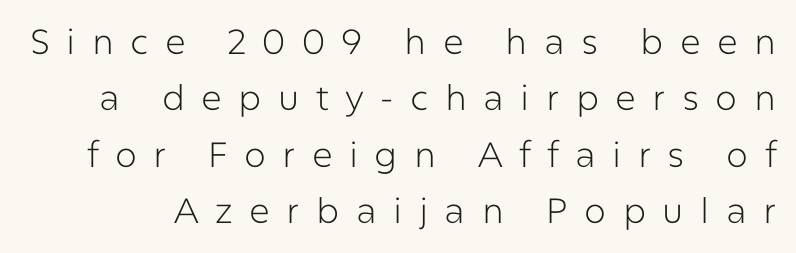
{"serif": "no", "italic": "no", "bold": "no", "weight": "light", "width": "normal", "stroke_contrast": "low", "x_height": "medium", "monospaced": "no", "underline": "no", "line_spacing": "normal", "line_spacing_ratio": 1.61, "letter_spacing": "wide", "letter_spacing_em": 0.47, "glyph_px": 35}
